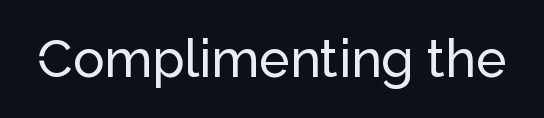
Q: Is the text italic (slanted)? A: No, it is upright.
Q: Is the typeface a serif or a sans-serif typeface? A: Sans-serif.
Q: Is the text underlined? A: No.
Q: Is the spacing between letters normal or unusually wide? A: Normal.
Q: Width (condensed, normal, or wide)? A: Normal.
Q: Stroke contrast? A: Low.
Q: x-height? A: Medium.
Q: Monospaced? A: No.
